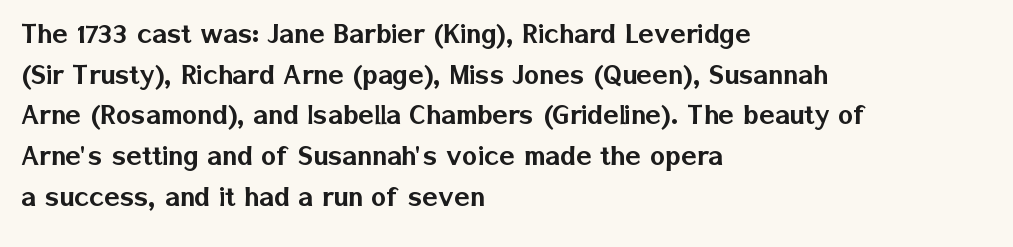
{"serif": "no", "italic": "no", "width": "normal", "stroke_contrast": "low", "x_height": "medium", "monospaced": "no", "underline": "no", "align": "left", "line_spacing": "normal", "line_spacing_ratio": 1.27, "letter_spacing": "normal", "letter_spacing_em": 0.0, "glyph_px": 32}
